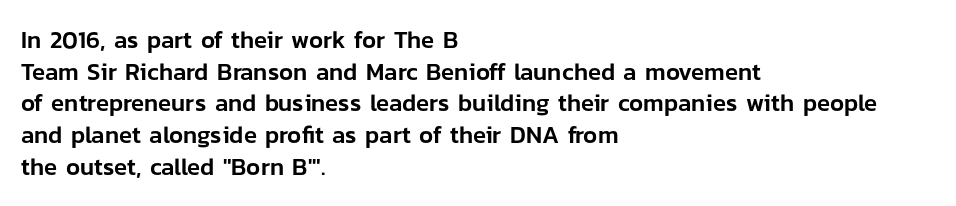
The letterforms sit shoulder to shoulder at normal distance. In terms of leading, this rendering sits right in the middle. The rendering anchors every line to the left-hand side. Style check: upright.
